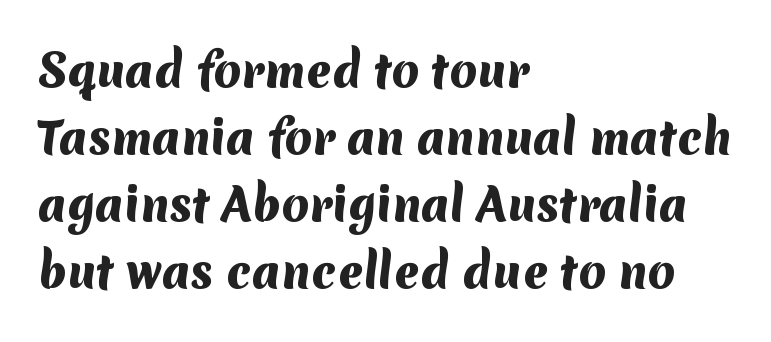
Q: Is the text bold? A: Yes.
Q: Is the typeface a serif or a sans-serif typeface? A: Sans-serif.
Q: Is the text underlined? A: No.
Q: How is the paragraph aligned? A: Left-aligned.
Q: Is the spacing between letters normal or unusually wide? A: Normal.
Q: Is the spacing between lines tight, normal or loose? A: Normal.
Q: Width (condensed, normal, or wide)? A: Normal.
Q: Stroke contrast? A: Medium.
Q: x-height? A: Medium.
Q: Monospaced? A: No.
